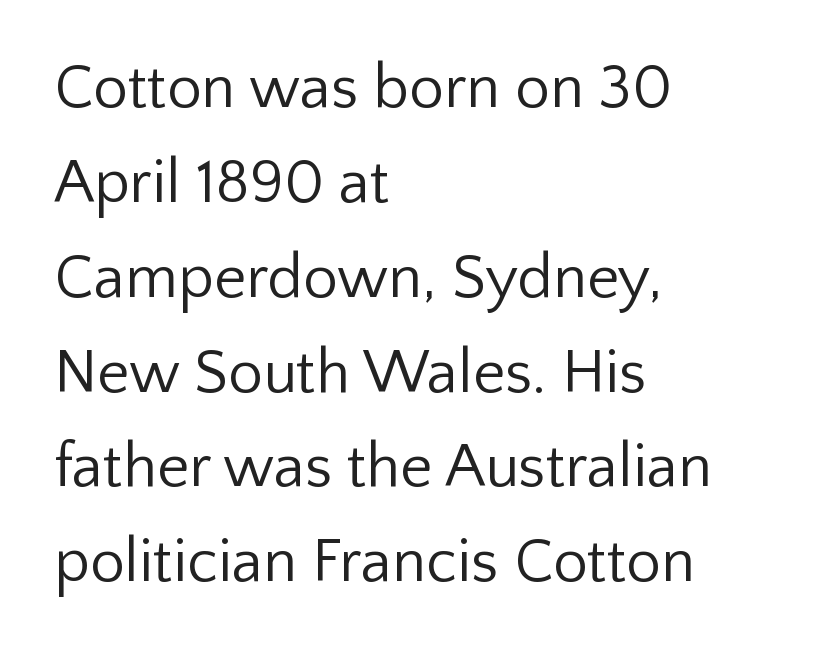
Here the designer chose a conventional face with non-uniform glyph widths. Descender tails drop into unmarked territory. Does the leading feel generous? No, just average. A roman cut, with each character standing at attention. Does the type have serifs? No, each stem ends abruptly.
